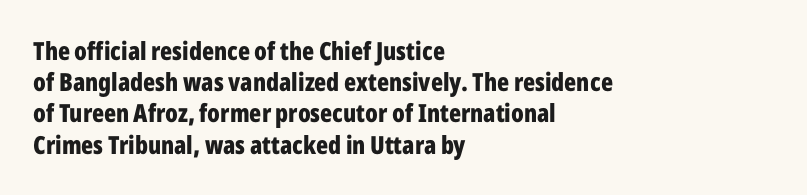
Caption: standard tracking, unaltered. Weight: bold. Line beginnings align vertically; line endings do not. The type sits square on the baseline with zero lean.
